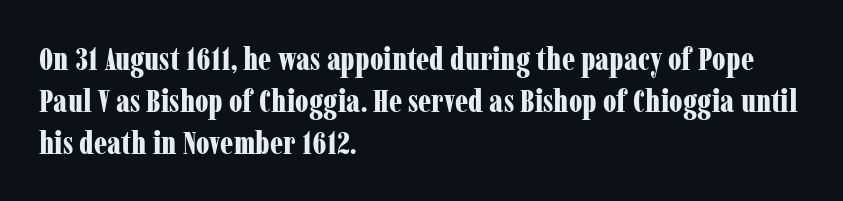
{"serif": "yes", "italic": "no", "bold": "yes", "weight": "bold", "width": "condensed", "stroke_contrast": "low", "x_height": "medium", "monospaced": "no", "underline": "no", "align": "left", "line_spacing": "normal", "line_spacing_ratio": 1.31, "letter_spacing": "normal", "letter_spacing_em": 0.0, "glyph_px": 32}
